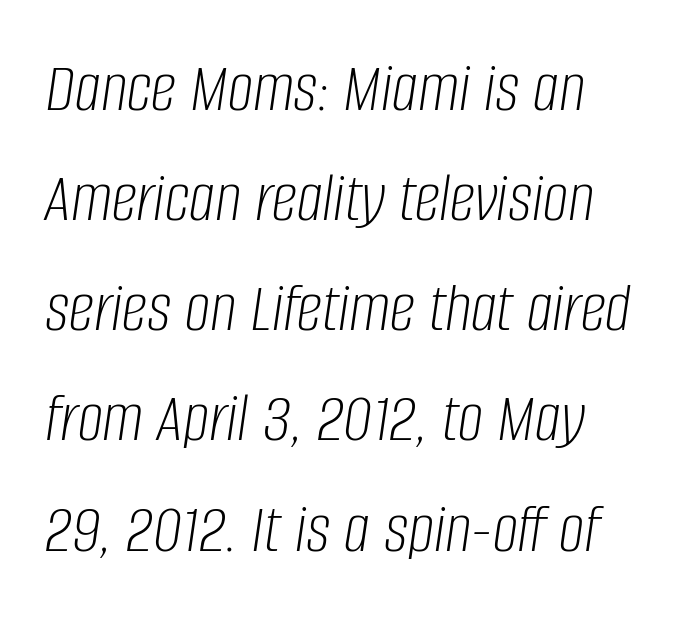
Q: Is the text bold? A: No.
Q: Is the text italic (slanted)? A: Yes, it leans right by about 8 degrees.
Q: Is the text underlined? A: No.
Q: Is the spacing between letters normal or unusually wide? A: Normal.
Q: Is the spacing between lines tight, normal or loose? A: Normal.
Q: Width (condensed, normal, or wide)? A: Condensed.
Q: Stroke contrast? A: Low.
Q: x-height? A: Large.
Q: Monospaced? A: No.
